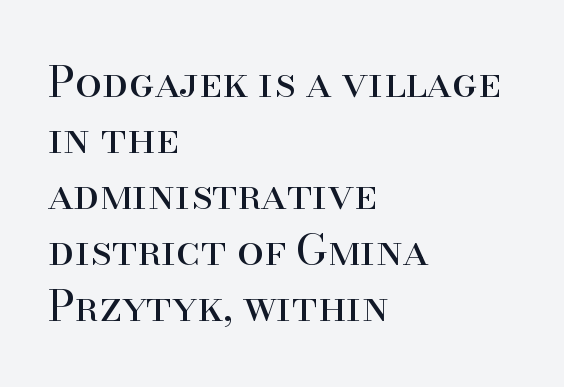
{"serif": "yes", "italic": "no", "bold": "no", "weight": "regular", "width": "normal", "stroke_contrast": "high", "x_height": "small", "monospaced": "no", "underline": "no", "align": "left", "line_spacing": "normal", "line_spacing_ratio": 1.3, "letter_spacing": "normal", "letter_spacing_em": 0.0, "glyph_px": 43}
